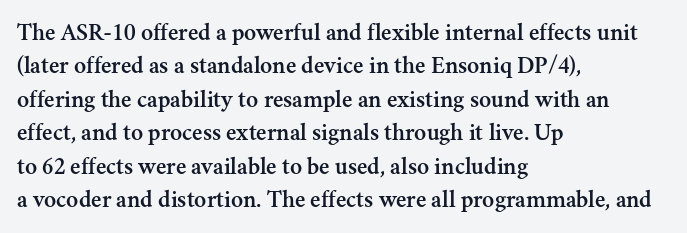
{"italic": "no", "underline": "no", "align": "left", "line_spacing": "normal", "line_spacing_ratio": 1.34, "letter_spacing": "normal", "letter_spacing_em": 0.0, "glyph_px": 25}
